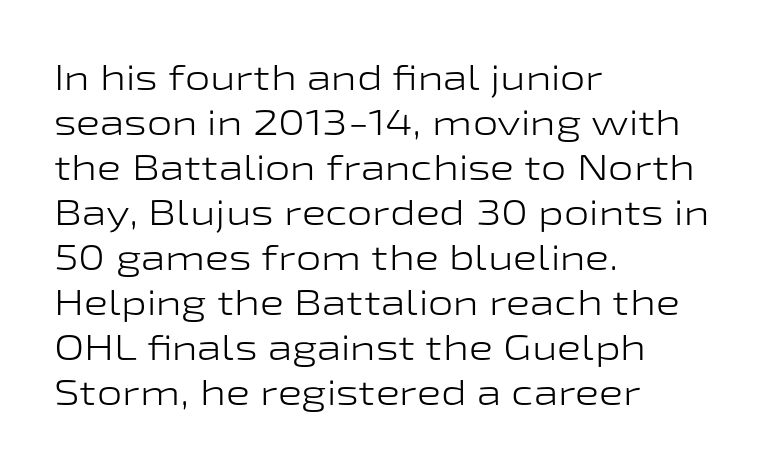
The string is rendered with underlining switched off. A typesetter would call this zero additional tracking. Alignment: flush left. Does the leading feel generous? No, just average. A roman cut, with each character standing at attention.
